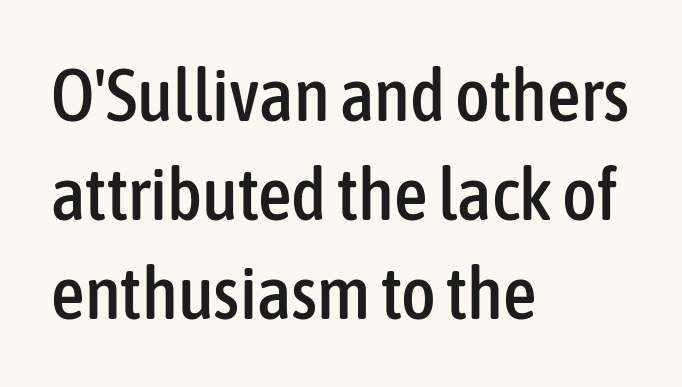
The foot of each line stays bare and open. Caption: multi-line text, flush left, ragged right. This rendering leaves character spacing at its baseline value. The letters stand upright; this is a roman face. The passage shown is typeset with a sans-serif family. The letters advance in unequal steps, a hallmark of proportional type.
